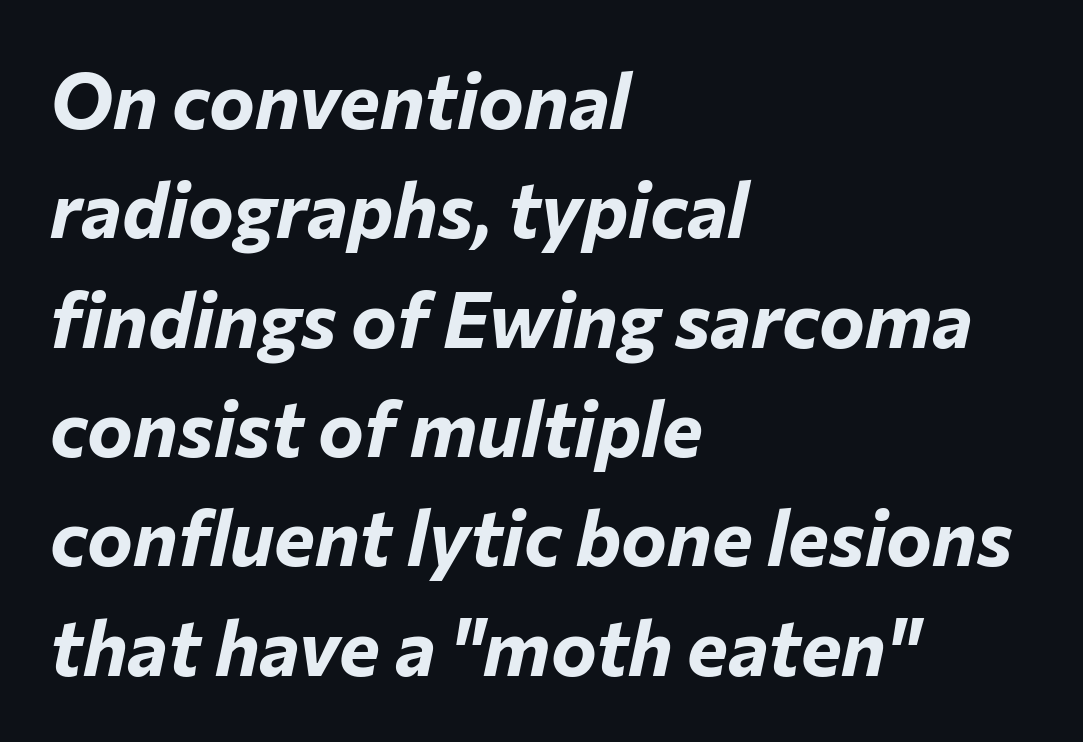
You can tell it's italic because the verticals aren't actually vertical. The lines sit at an ordinary, default distance from one another. The paragraph has a hard left edge and a soft right edge. These lines are rendered in a variable-pitch font. Emphasis by weight is at full strength: bold. In terms of letterspacing, this is plain default setting.
